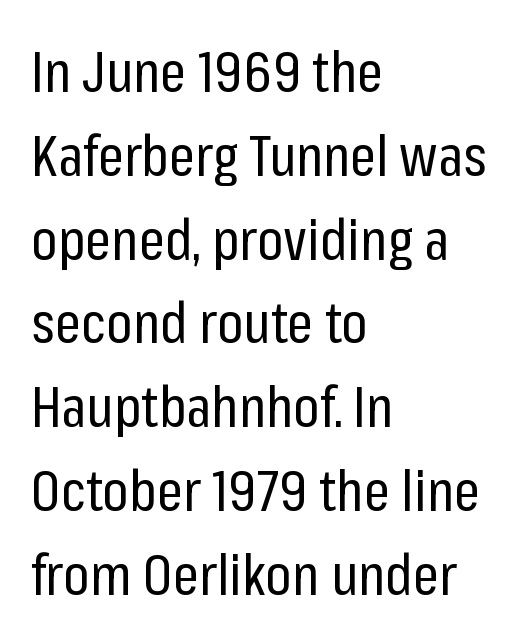
The image shows 57 px regular-weight, condensed sans-serif type, upright; set left-aligned, normal line spacing (1.47x), normal letter spacing, not underlined; low stroke contrast and a medium x-height.
